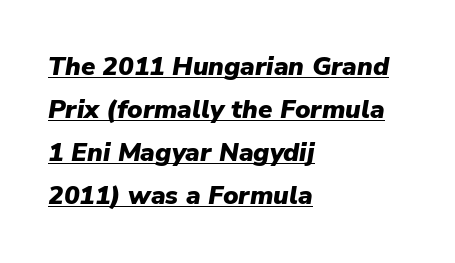
{"italic": "yes", "lean": "right", "slant_degrees": 9, "bold": "yes", "underline": "yes", "align": "left", "line_spacing": "normal", "line_spacing_ratio": 1.66, "letter_spacing": "normal", "letter_spacing_em": 0.0, "glyph_px": 26}
